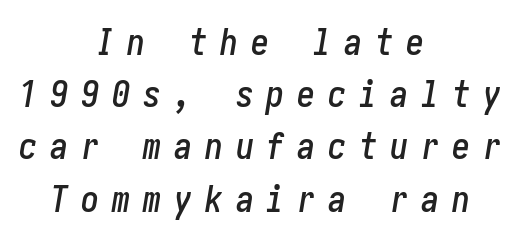
The image shows 36 px condensed type, italic (leaning right); set centered, normal line spacing (1.45x), unusually wide letter spacing (+0.36 em), not underlined; low stroke contrast and a medium x-height.
